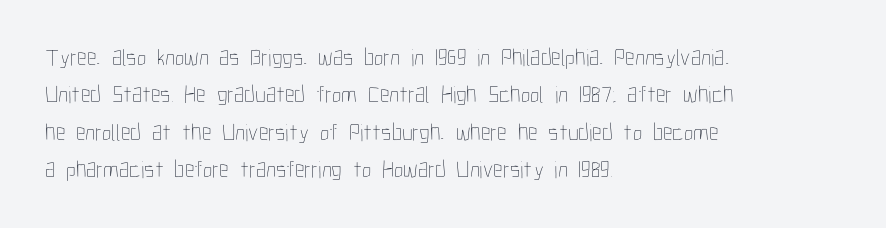
Q: Is the text bold? A: No.
Q: Is the text italic (slanted)? A: No, it is upright.
Q: Is the text underlined? A: No.
Q: How is the paragraph aligned? A: Left-aligned.
Q: Is the spacing between letters normal or unusually wide? A: Normal.
Q: Is the spacing between lines tight, normal or loose? A: Normal.
